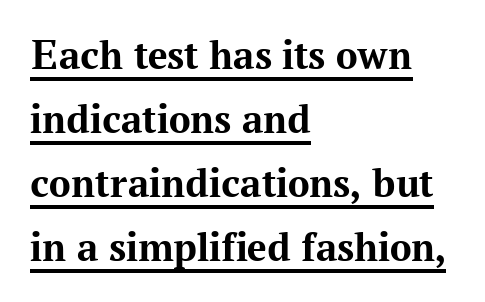
{"serif": "yes", "italic": "no", "bold": "yes", "weight": "bold", "width": "normal", "stroke_contrast": "medium", "x_height": "medium", "monospaced": "no", "underline": "yes", "align": "left", "line_spacing": "normal", "line_spacing_ratio": 1.49, "letter_spacing": "normal", "letter_spacing_em": 0.0, "glyph_px": 43}
